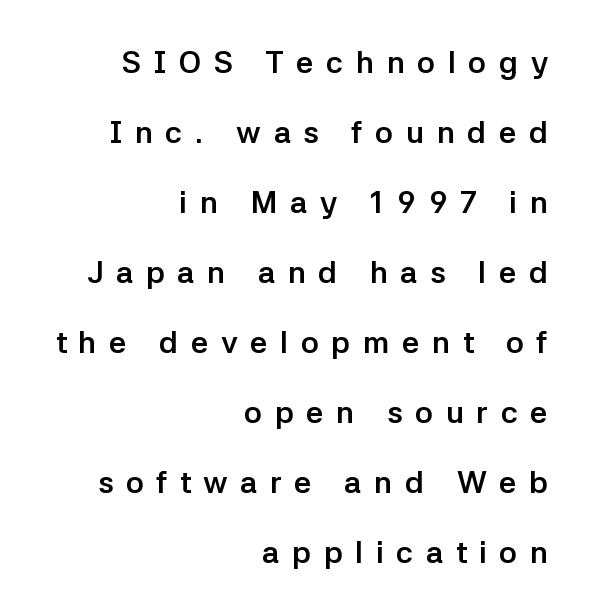
Q: Is the text bold? A: Yes.
Q: Is the text italic (slanted)? A: No, it is upright.
Q: Is the typeface a serif or a sans-serif typeface? A: Sans-serif.
Q: Is the text underlined? A: No.
Q: How is the paragraph aligned? A: Right-aligned.
Q: Is the spacing between letters normal or unusually wide? A: Unusually wide.
Q: Is the spacing between lines tight, normal or loose? A: Loose.
Q: Width (condensed, normal, or wide)? A: Normal.
Q: Stroke contrast? A: Low.
Q: x-height? A: Medium.
Q: Monospaced? A: No.
